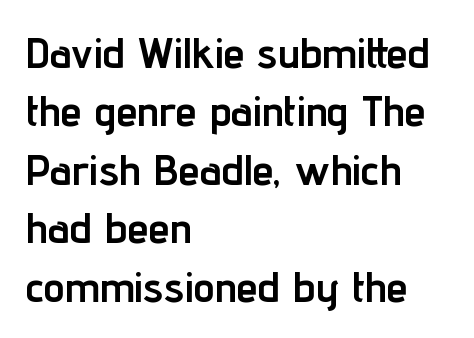
Q: Is the text bold? A: Yes.
Q: Is the text italic (slanted)? A: No, it is upright.
Q: Is the typeface a serif or a sans-serif typeface? A: Sans-serif.
Q: Is the text underlined? A: No.
Q: How is the paragraph aligned? A: Left-aligned.
Q: Is the spacing between letters normal or unusually wide? A: Normal.
Q: Is the spacing between lines tight, normal or loose? A: Normal.
Q: Width (condensed, normal, or wide)? A: Condensed.
Q: Stroke contrast? A: Low.
Q: x-height? A: Medium.
Q: Monospaced? A: No.
